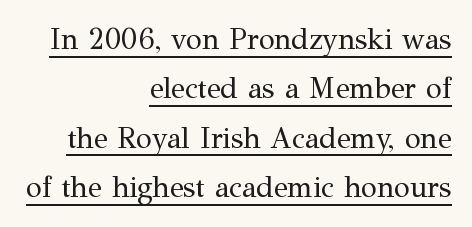
Caption: face not bold, strokes unweighted. Old-style or modern, the face here clearly has serifs. Notice how descenders clear the ascenders below comfortably — that's standard leading. What decoration does the sample have? An underline. The letters sit at their default tracking, neither squeezed nor spread. Unlike italic type, these characters show no tilt at all.
